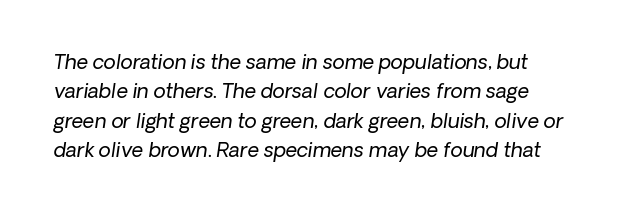
{"italic": "yes", "lean": "right", "slant_degrees": 8, "bold": "no", "underline": "no", "line_spacing": "normal", "line_spacing_ratio": 1.47, "letter_spacing": "normal", "letter_spacing_em": 0.0, "glyph_px": 20}
